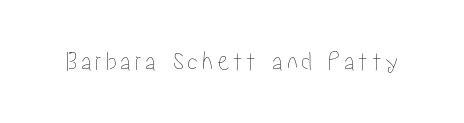
{"italic": "no", "width": "condensed", "stroke_contrast": "low", "x_height": "medium", "monospaced": "no", "underline": "no", "glyph_px": 28}
